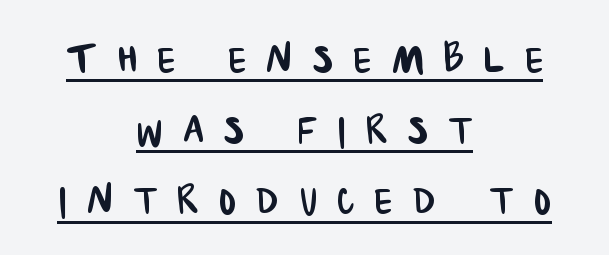
{"serif": "no", "width": "condensed", "stroke_contrast": "low", "x_height": "large", "monospaced": "no", "underline": "yes", "align": "center", "line_spacing": "normal", "line_spacing_ratio": 1.36, "letter_spacing": "wide", "letter_spacing_em": 0.39, "glyph_px": 52}
